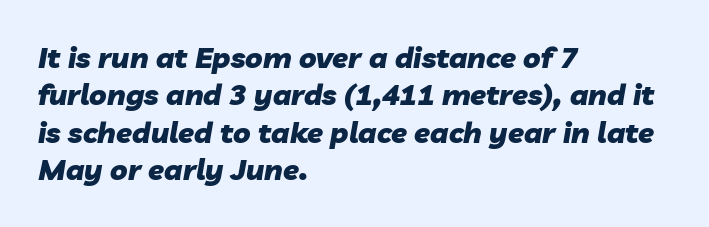
The image shows 29 px heavy type, italic (leaning right); set left-aligned, normal line spacing (1.29x), normal letter spacing, not underlined; low stroke contrast and a medium x-height.
